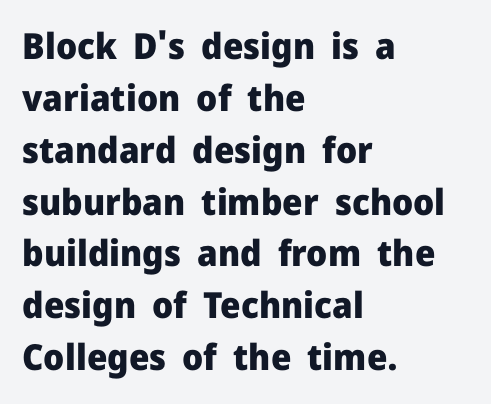
The image shows 36 px heavy sans-serif type, upright; set left-aligned, normal line spacing (1.44x), normal letter spacing, not underlined; low stroke contrast and a medium x-height.
